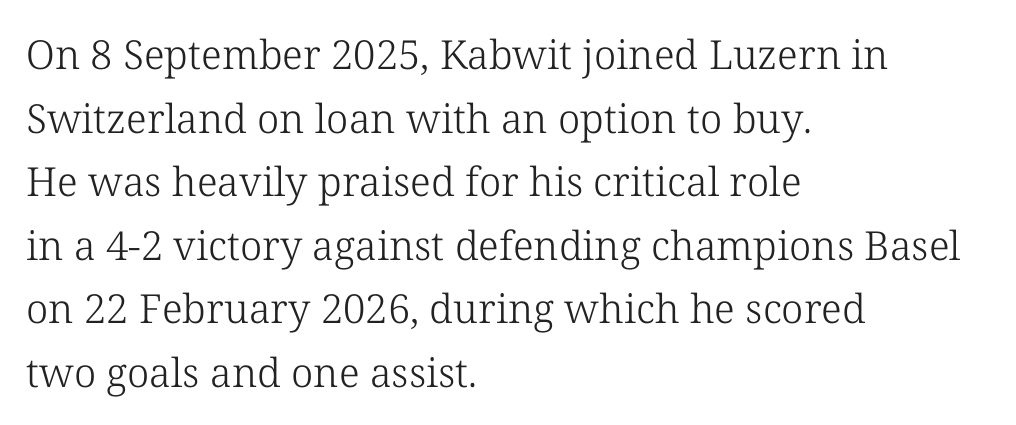
Stems here are at most as thick as an everyday book face. This sample uses plain, unmodified letter spacing. Successive baselines arrive at the customary interval. Rule under the text: the space is simply empty.
